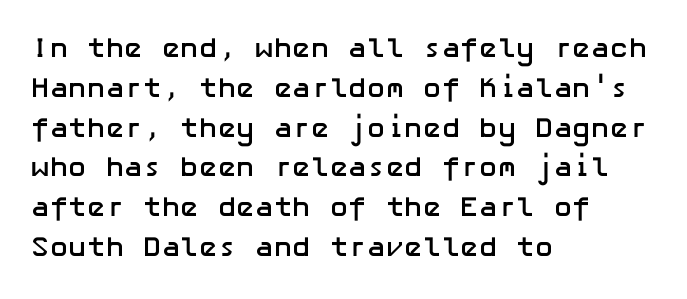
The image shows 28 px semibold sans-serif type, upright; set left-aligned, normal line spacing (1.42x), normal letter spacing, not underlined; low stroke contrast and a medium x-height.
